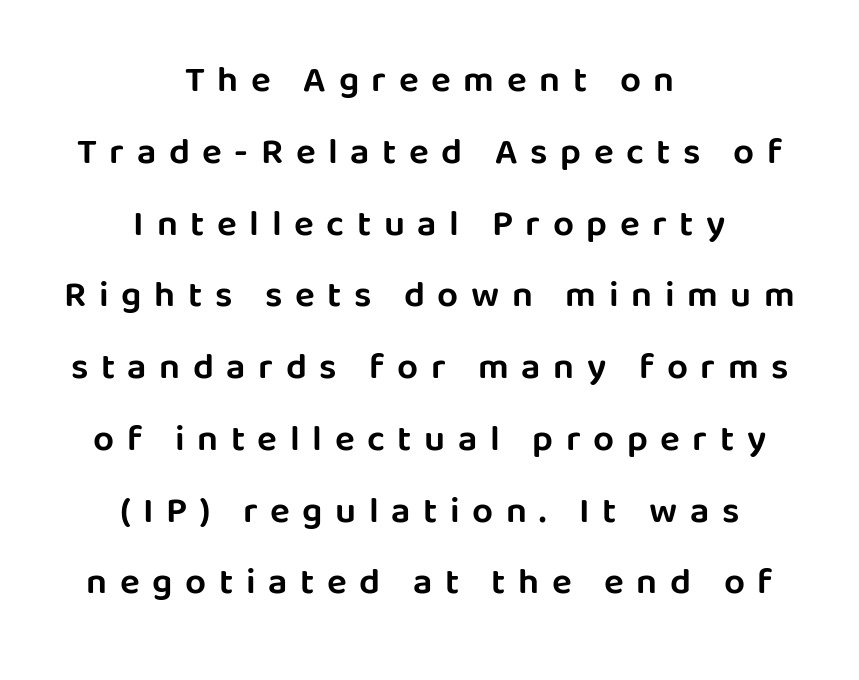
The image shows 37 px sans-serif type, upright; set centered, loose line spacing (1.94x), unusually wide letter spacing (+0.34 em), not underlined; low stroke contrast and a large x-height.
